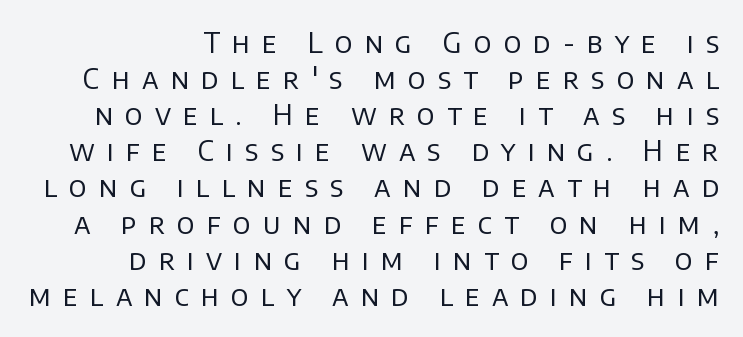
Q: Is the text bold? A: No.
Q: Is the text italic (slanted)? A: No, it is upright.
Q: Is the typeface a serif or a sans-serif typeface? A: Sans-serif.
Q: Is the text underlined? A: No.
Q: How is the paragraph aligned? A: Right-aligned.
Q: Is the spacing between letters normal or unusually wide? A: Unusually wide.
Q: Is the spacing between lines tight, normal or loose? A: Normal.
Q: Width (condensed, normal, or wide)? A: Normal.
Q: Stroke contrast? A: Low.
Q: x-height? A: Large.
Q: Monospaced? A: No.
